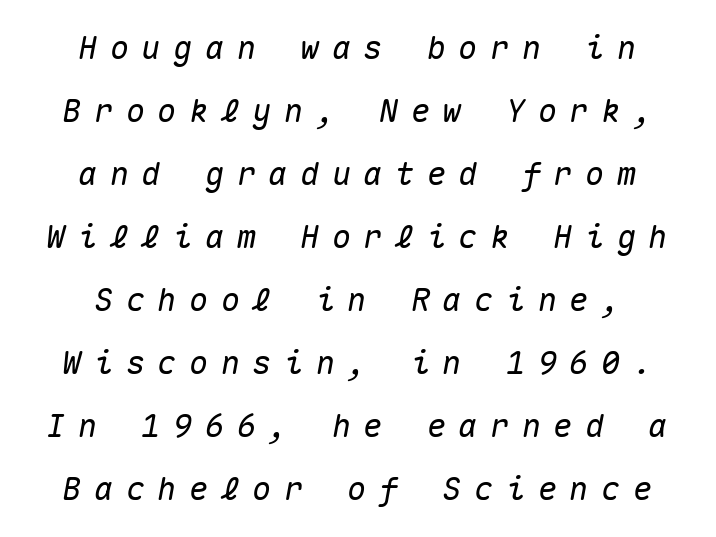
Each new line begins a long way beneath the previous one. Teacher's note: observe the equal gaps on both sides — that is centered alignment. The string is rendered with underlining switched off. Does extra space separate the letters? Yes, quite a lot of it. The letters march in equal steps, a hallmark of fixed-pitch type. Italic? Definitely — the glyphs are oblique.
